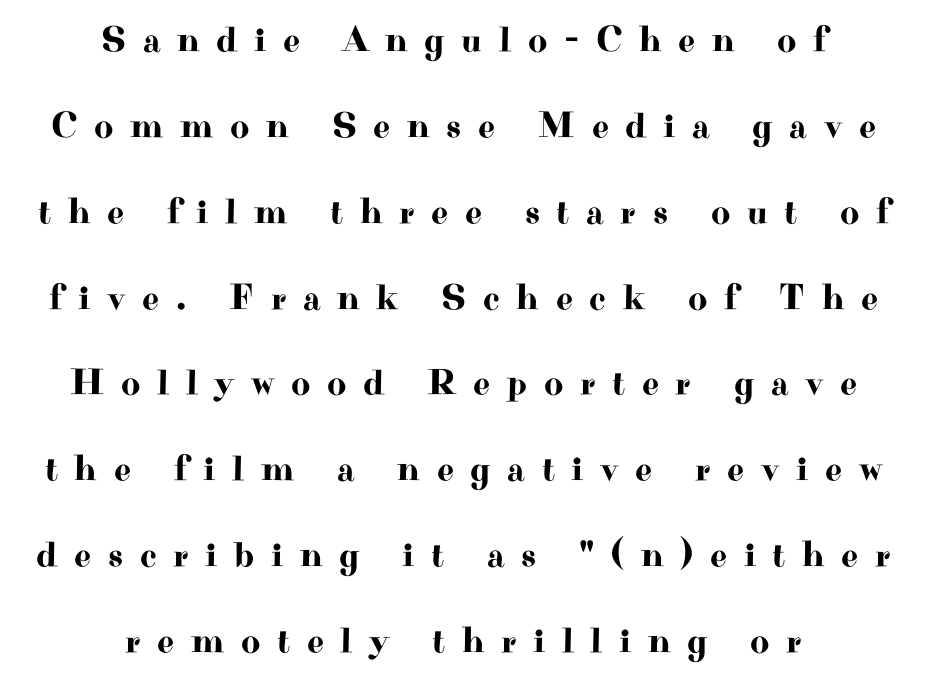
Q: Is the text italic (slanted)? A: No, it is upright.
Q: Is the typeface a serif or a sans-serif typeface? A: Serif.
Q: Is the text underlined? A: No.
Q: How is the paragraph aligned? A: Centered.
Q: Is the spacing between letters normal or unusually wide? A: Unusually wide.
Q: Is the spacing between lines tight, normal or loose? A: Loose.
Q: Width (condensed, normal, or wide)? A: Wide.
Q: Stroke contrast? A: High.
Q: x-height? A: Small.
Q: Monospaced? A: No.
